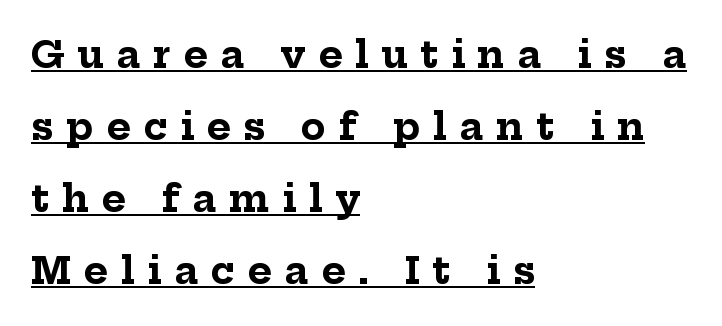
The image shows 37 px bold serif type, upright; set left-aligned, loose line spacing (1.95x), unusually wide letter spacing (+0.34 em), underlined; low stroke contrast and a medium x-height.
